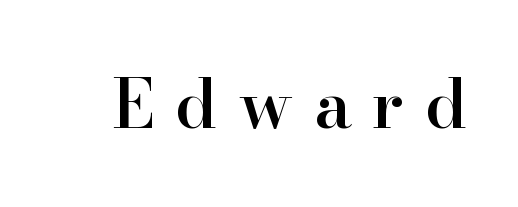
Q: Is the text bold? A: Semi-bold.
Q: Is the text italic (slanted)? A: No, it is upright.
Q: Is the typeface a serif or a sans-serif typeface? A: Serif.
Q: Is the text underlined? A: No.
Q: Is the spacing between letters normal or unusually wide? A: Unusually wide.
Q: Width (condensed, normal, or wide)? A: Normal.
Q: Stroke contrast? A: High.
Q: x-height? A: Small.
Q: Monospaced? A: No.
